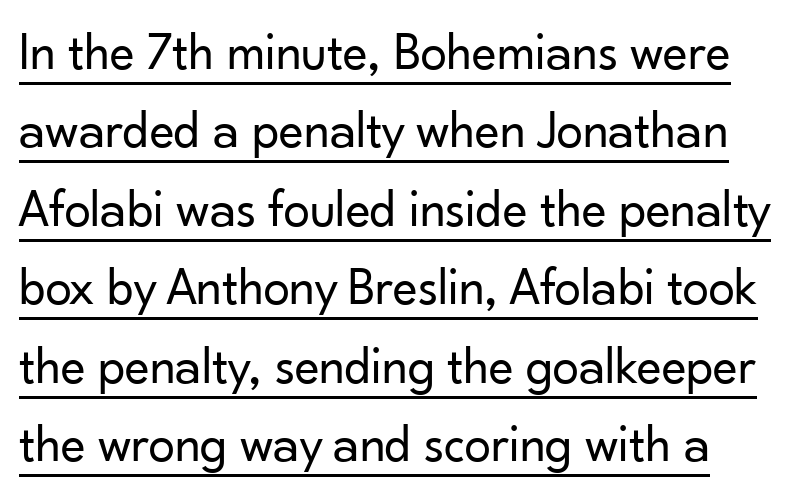
{"serif": "no", "italic": "no", "bold": "no", "weight": "regular", "width": "normal", "stroke_contrast": "low", "x_height": "small", "monospaced": "no", "underline": "yes", "line_spacing": "normal", "line_spacing_ratio": 1.48, "letter_spacing": "normal", "letter_spacing_em": 0.0, "glyph_px": 53}
